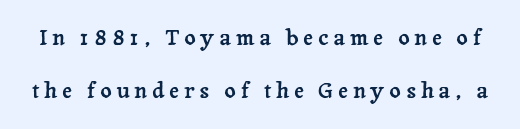
Quick note: not italic, upright. Bare-footed words on every line. Glyph-to-glyph distance is far greater than everyday printed text. Vertical spacing — loose.
